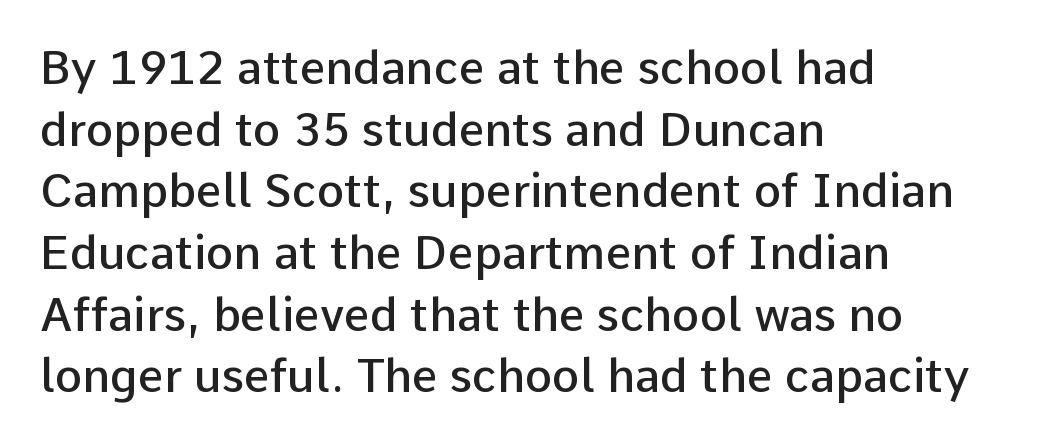
Q: Is the text bold? A: Semi-bold.
Q: Is the text italic (slanted)? A: No, it is upright.
Q: Is the typeface a serif or a sans-serif typeface? A: Sans-serif.
Q: Is the text underlined? A: No.
Q: How is the paragraph aligned? A: Left-aligned.
Q: Is the spacing between letters normal or unusually wide? A: Normal.
Q: Is the spacing between lines tight, normal or loose? A: Normal.
Q: Width (condensed, normal, or wide)? A: Normal.
Q: Stroke contrast? A: Low.
Q: x-height? A: Medium.
Q: Monospaced? A: No.
